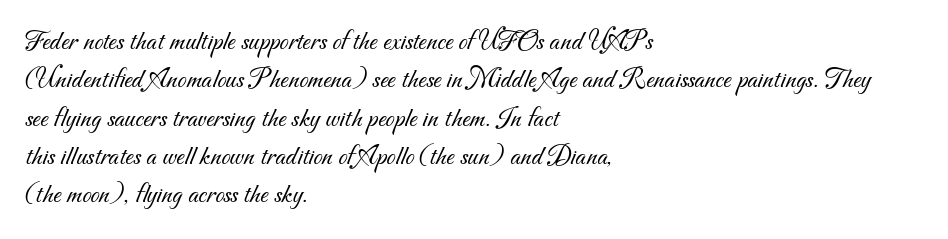
The image shows 29 px light sans-serif type; set left-aligned, normal line spacing (1.32x), normal letter spacing, not underlined; medium stroke contrast and a small x-height.
